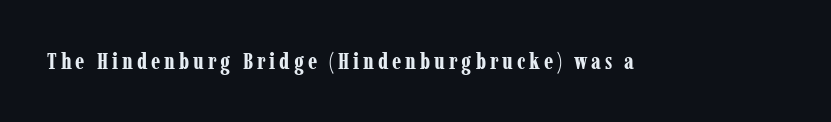
The words here are not underlined. Ascenders rise straight up at ninety degrees. What weight is shown? A full bold with thick strokes.
